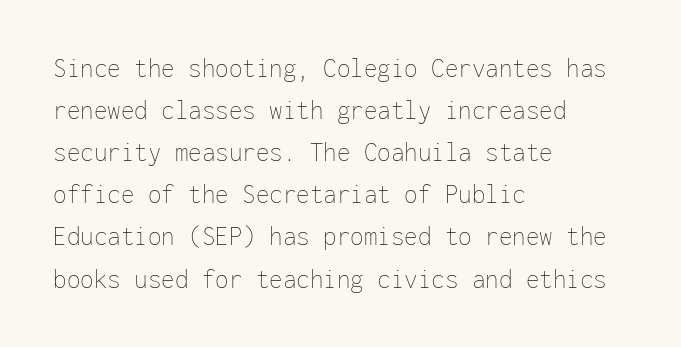
Each new line begins a customary step beneath the previous one. The passage shown is not underscored anywhere. Weight: not bold — regular or lighter. Nope, not italic — everything's standing straight. A classic flush-left, rag-right setting is used for this passage.
